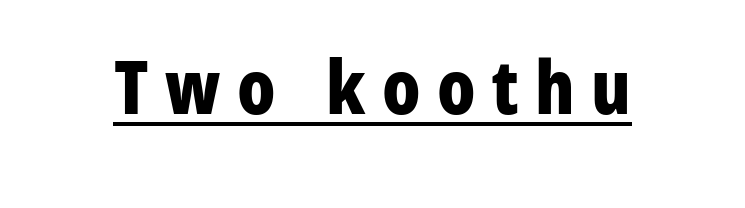
{"serif": "no", "italic": "no", "bold": "yes", "weight": "bold", "width": "condensed", "stroke_contrast": "low", "x_height": "medium", "monospaced": "no", "underline": "yes", "letter_spacing": "wide", "letter_spacing_em": 0.22, "glyph_px": 75}
